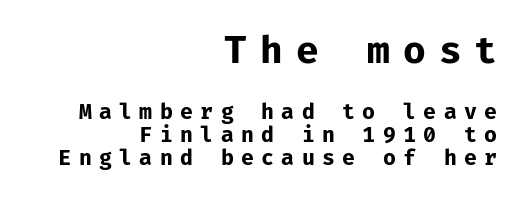
{"serif": "no", "italic": "no", "bold": "yes", "weight": "bold", "width": "normal", "stroke_contrast": "low", "x_height": "medium", "monospaced": "yes", "underline": "no", "align": "right", "line_spacing": "tight", "line_spacing_ratio": 1.11, "letter_spacing": "wide", "letter_spacing_em": 0.35, "larger_block": "first", "size_ratio": 1.76, "glyph_px": 37}
